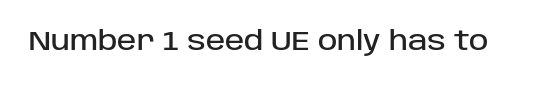
Q: Is the text italic (slanted)? A: No, it is upright.
Q: Is the text underlined? A: No.
Q: Is the spacing between letters normal or unusually wide? A: Normal.
